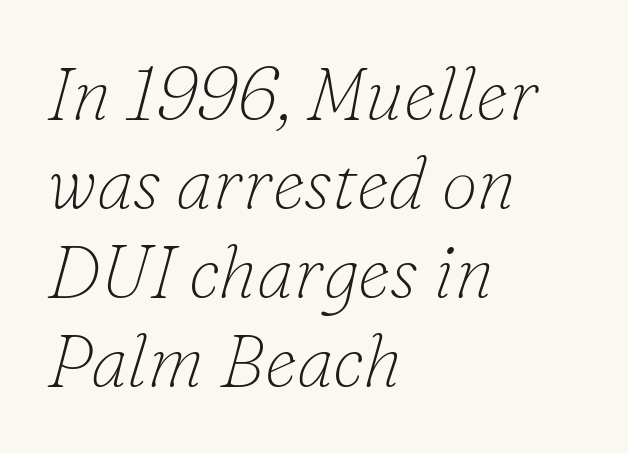
If you drew a line through each stem, it would be angled. One-word summary of the alignment: left. Varying glyph widths throughout — classic text-font behaviour. Honestly, there is no underline to notice here at all.
